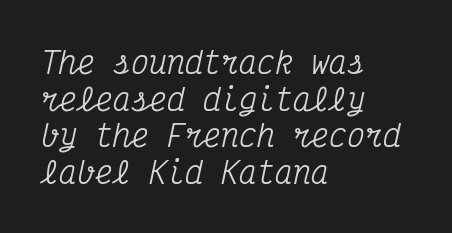
Q: Is the text italic (slanted)? A: Yes, it leans right by about 12 degrees.
Q: Is the typeface a serif or a sans-serif typeface? A: Serif.
Q: Is the text underlined? A: No.
Q: How is the paragraph aligned? A: Left-aligned.
Q: Is the spacing between letters normal or unusually wide? A: Normal.
Q: Width (condensed, normal, or wide)? A: Condensed.
Q: Stroke contrast? A: Medium.
Q: x-height? A: Medium.
Q: Monospaced? A: Yes.
